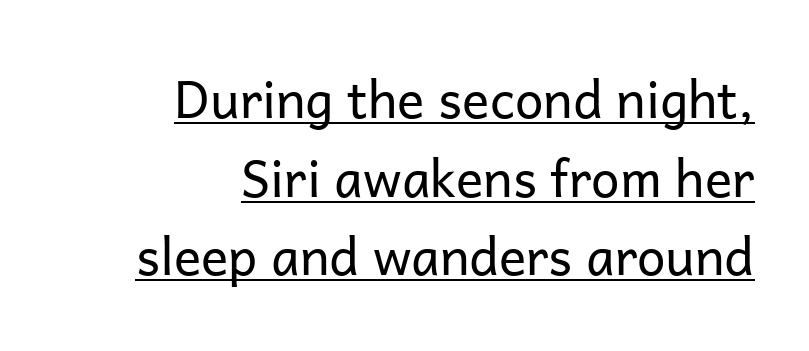
The image shows 51 px regular-weight sans-serif type, upright; set right-aligned, normal line spacing (1.54x), normal letter spacing, underlined; low stroke contrast and a medium x-height.
